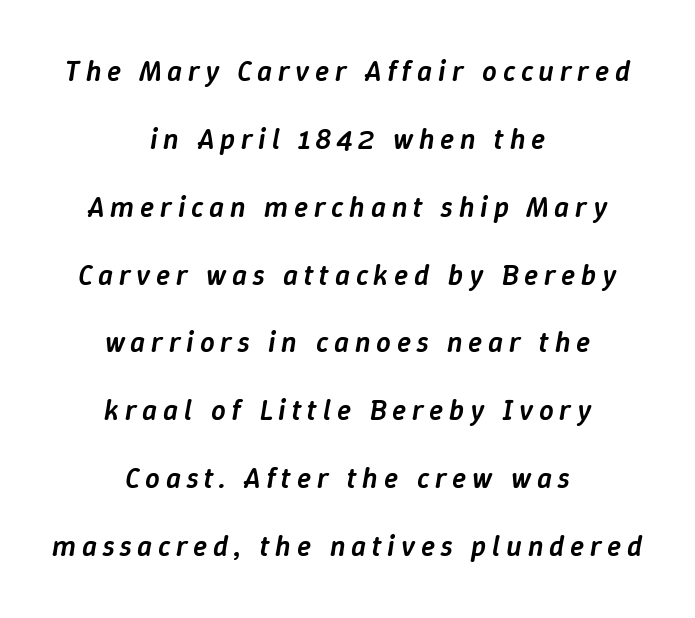
The line texture is sparse and dotted thanks to wide tracking. Each row of text sits above clean, open space. The face used here has a pronounced slope to its letters. Character widths vary here, with narrow letters taking less room than wide ones. Every letter is mildly thick-stroked: semibold rather than bold. Reading down the column, the eye jumps a long way to each next line.
